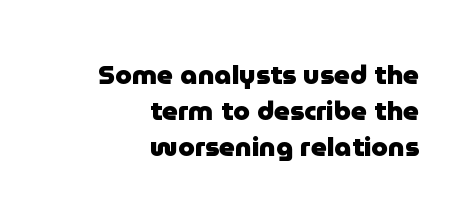
{"italic": "no", "bold": "yes", "underline": "no", "align": "right", "line_spacing": "normal", "line_spacing_ratio": 1.34, "letter_spacing": "normal", "letter_spacing_em": 0.0, "glyph_px": 27}
